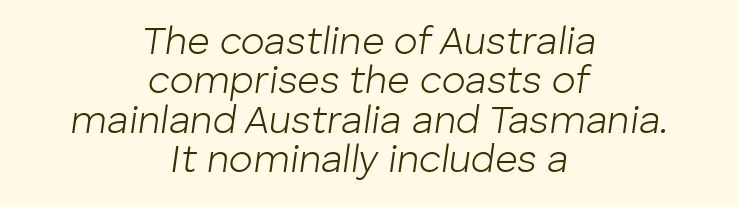
Q: Is the text bold? A: No.
Q: Is the text italic (slanted)? A: Yes, it leans right by about 8 degrees.
Q: Is the text underlined? A: No.
Q: How is the paragraph aligned? A: Centered.
Q: Is the spacing between letters normal or unusually wide? A: Normal.
Q: Is the spacing between lines tight, normal or loose? A: Tight.
Q: Width (condensed, normal, or wide)? A: Normal.
Q: Stroke contrast? A: Low.
Q: x-height? A: Medium.
Q: Monospaced? A: No.
